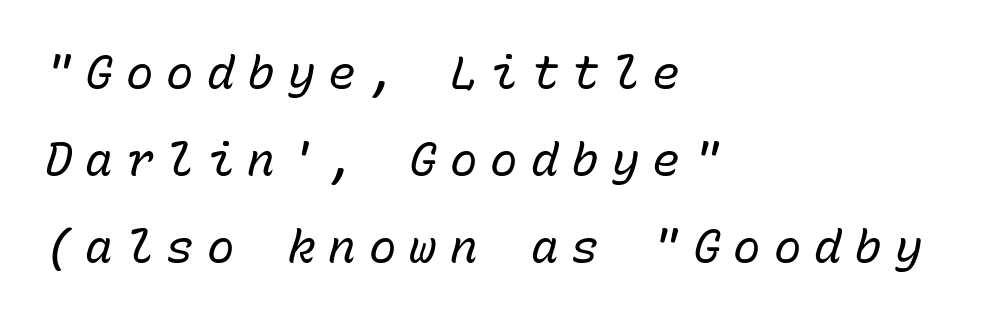
The image shows 46 px regular-weight type, italic (leaning right), monospaced; set left-aligned, line spacing 1.89x, unusually wide letter spacing (+0.28 em), not underlined; low stroke contrast and a medium x-height.
